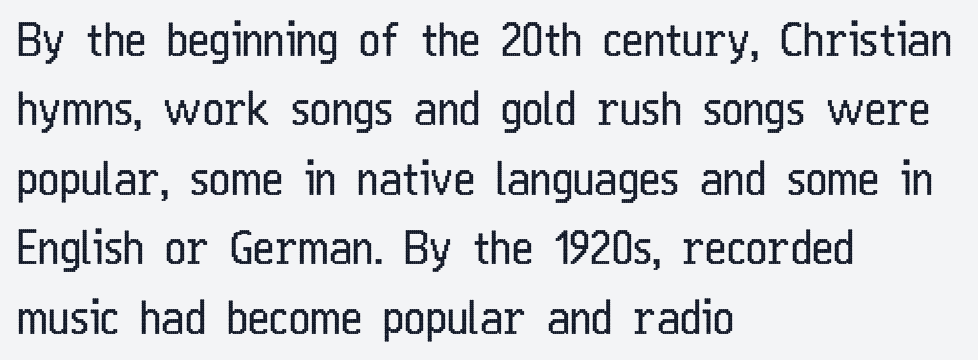
{"serif": "no", "italic": "no", "bold": "no", "weight": "regular", "width": "condensed", "stroke_contrast": "low", "x_height": "medium", "monospaced": "no", "underline": "no", "align": "left", "line_spacing": "normal", "line_spacing_ratio": 1.51, "letter_spacing": "normal", "letter_spacing_em": 0.0, "glyph_px": 46}
